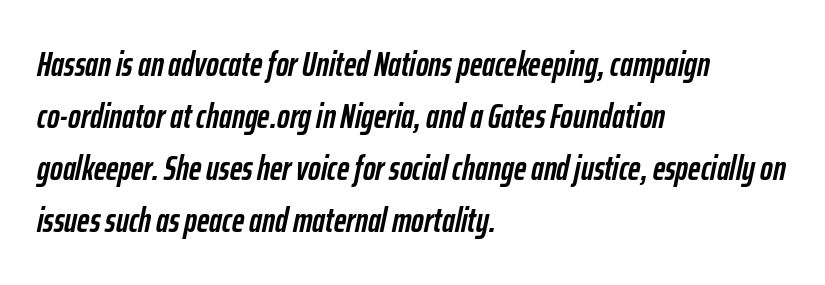
Italic: yes, the glyphs are oblique. Character widths vary here, with narrow letters taking less room than wide ones. Compared with typical body copy, the letter spacing here is the same. These lines sit exactly where default settings would place them. The typesetter chose a ragged-right arrangement here.
